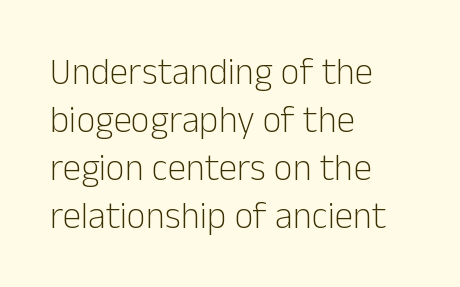
The image shows 37 px light sans-serif type, upright; set left-aligned, normal line spacing (1.3x), normal letter spacing, not underlined; low stroke contrast and a medium x-height.
